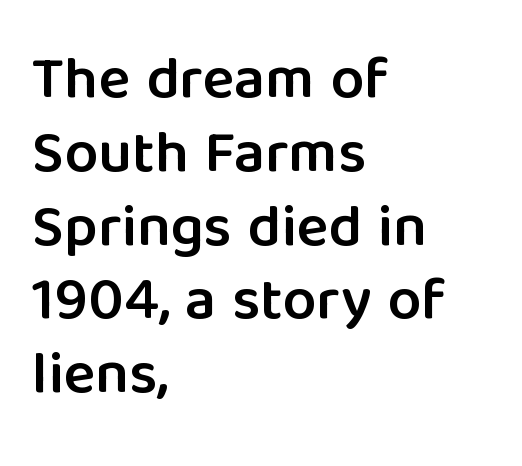
Visually the block forms a straight wall on the left and a jagged coastline on the right. You can tell from the bare stems that sans-serif type was used. Firm but not heavy-handed strokes: this text is semibold. A typesetter would call this proportional, since set widths differ per character. Vertical strokes here are truly vertical. Check the space under the baseline: it is left empty.
